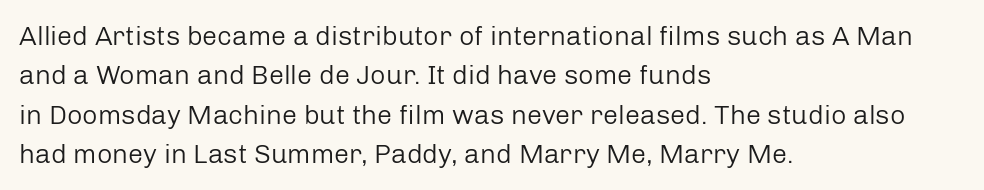
Q: Is the text bold? A: No.
Q: Is the text italic (slanted)? A: No, it is upright.
Q: Is the text underlined? A: No.
Q: How is the paragraph aligned? A: Left-aligned.
Q: Is the spacing between letters normal or unusually wide? A: Normal.
Q: Is the spacing between lines tight, normal or loose? A: Normal.
